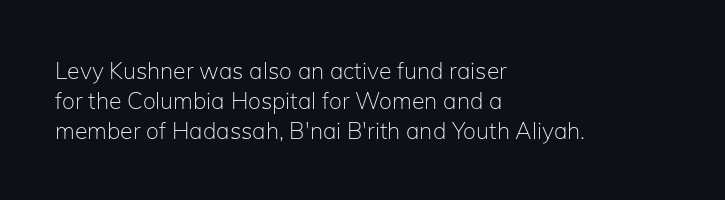
The lines are quadded left. The font sits on the lighter half of the weight spectrum, regular included. Tracking here is standard; glyphs follow each other at the usual distance. Italic? Not at all — the glyphs are vertical. Rule under the text: the space is simply empty.
